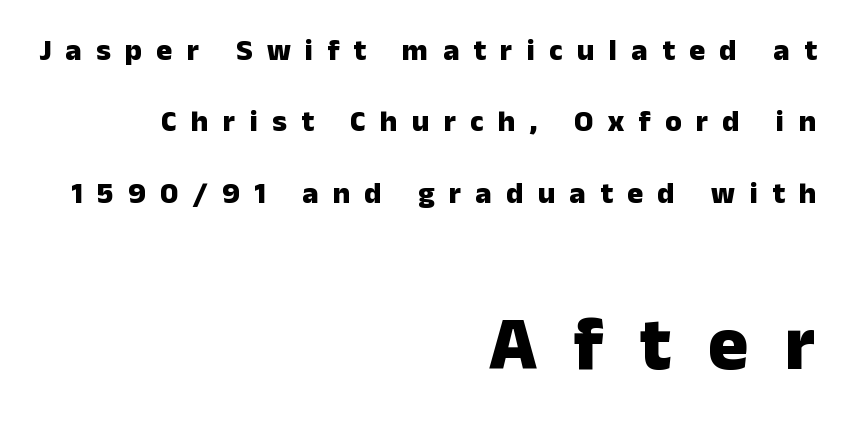
Q: Is the text bold? A: Yes.
Q: Is the text italic (slanted)? A: No, it is upright.
Q: Is the typeface a serif or a sans-serif typeface? A: Sans-serif.
Q: Is the text underlined? A: No.
Q: How is the paragraph aligned? A: Right-aligned.
Q: Is the spacing between letters normal or unusually wide? A: Unusually wide.
Q: Is the spacing between lines tight, normal or loose? A: Loose.
Q: Which block of text is set in a larger size, the first (top) or the second (bottom)? A: The second (bottom) one.
Q: Width (condensed, normal, or wide)? A: Normal.
Q: Stroke contrast? A: Low.
Q: x-height? A: Medium.
Q: Monospaced? A: No.
